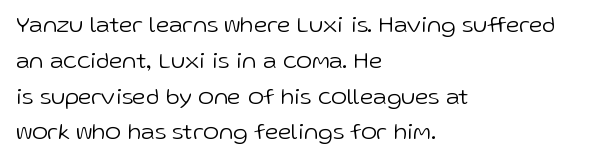
The setting favours the left margin, as ordinary paragraphs usually do. Upright lettering throughout. Letter spacing: default. No chunkiness to these letters — they're not bold.
